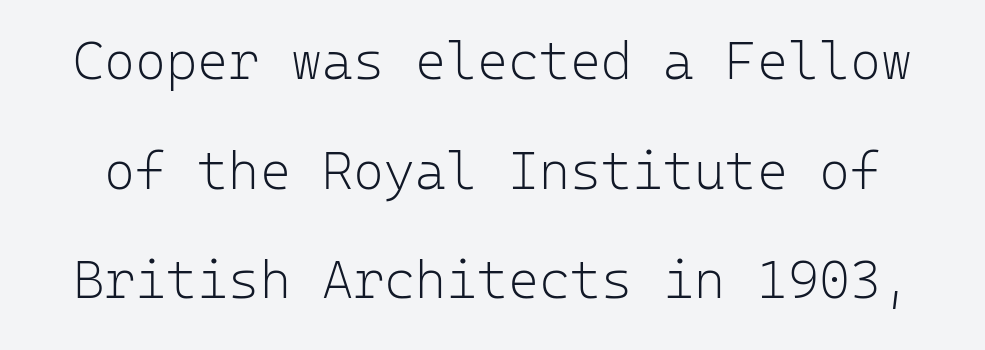
Q: Is the text bold? A: No.
Q: Is the text italic (slanted)? A: No, it is upright.
Q: Is the typeface a serif or a sans-serif typeface? A: Sans-serif.
Q: Is the text underlined? A: No.
Q: Is the spacing between letters normal or unusually wide? A: Normal.
Q: Is the spacing between lines tight, normal or loose? A: Loose.
Q: Width (condensed, normal, or wide)? A: Normal.
Q: Stroke contrast? A: Low.
Q: x-height? A: Medium.
Q: Monospaced? A: Yes.
